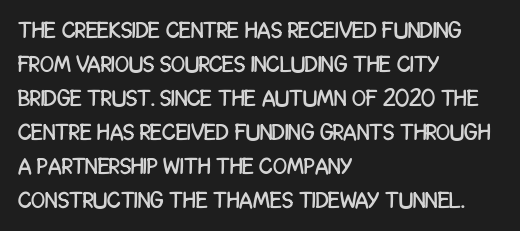
{"italic": "no", "underline": "no", "align": "left", "line_spacing": "normal", "line_spacing_ratio": 1.48, "letter_spacing": "normal", "letter_spacing_em": 0.0, "glyph_px": 23}
